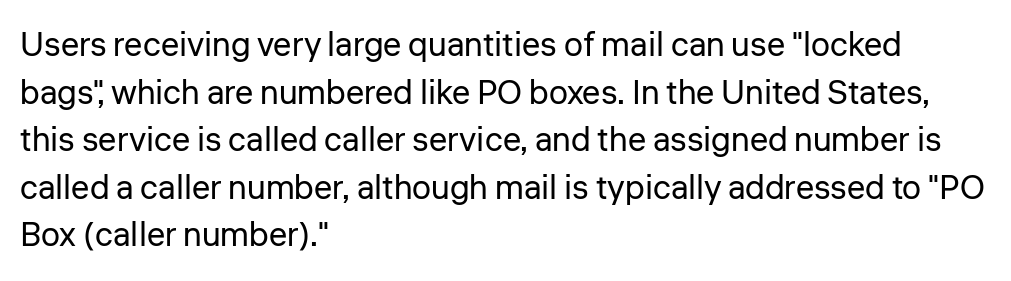
{"serif": "no", "italic": "no", "bold": "no", "weight": "regular", "width": "normal", "stroke_contrast": "low", "x_height": "medium", "monospaced": "no", "underline": "no", "align": "left", "line_spacing": "normal", "line_spacing_ratio": 1.4, "letter_spacing": "normal", "letter_spacing_em": 0.0, "glyph_px": 34}
